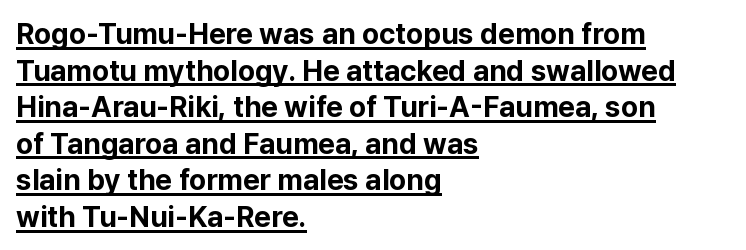
Q: Is the text bold? A: Yes.
Q: Is the text italic (slanted)? A: No, it is upright.
Q: Is the typeface a serif or a sans-serif typeface? A: Sans-serif.
Q: Is the text underlined? A: Yes.
Q: How is the paragraph aligned? A: Left-aligned.
Q: Is the spacing between letters normal or unusually wide? A: Normal.
Q: Is the spacing between lines tight, normal or loose? A: Normal.
Q: Width (condensed, normal, or wide)? A: Normal.
Q: Stroke contrast? A: Low.
Q: x-height? A: Medium.
Q: Monospaced? A: No.
